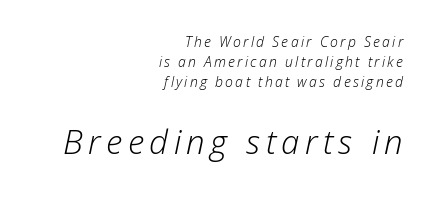
Here the designer chose a conventional face with non-uniform glyph widths. A flush-right, rag-left setting is used for this passage. Bare-footed words on every line. Posture: slanted.
